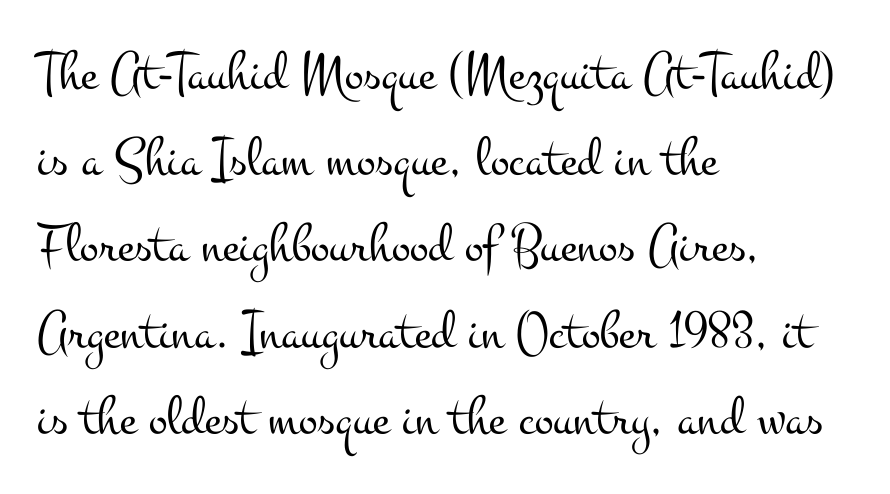
Looks like regular typesetting: each glyph gets only the width it needs. No heavy texture on the line: the type isn't bold. Descender tails drop into unmarked territory. Horizontally, the lines are justified to the leading edge only.
